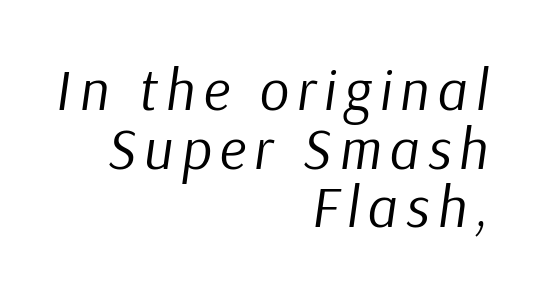
Q: Is the text bold? A: No.
Q: Is the text italic (slanted)? A: Yes, it leans right by about 9 degrees.
Q: Is the text underlined? A: No.
Q: How is the paragraph aligned? A: Right-aligned.
Q: Is the spacing between lines tight, normal or loose? A: Tight.
Q: Width (condensed, normal, or wide)? A: Normal.
Q: Stroke contrast? A: Low.
Q: x-height? A: Medium.
Q: Monospaced? A: No.
